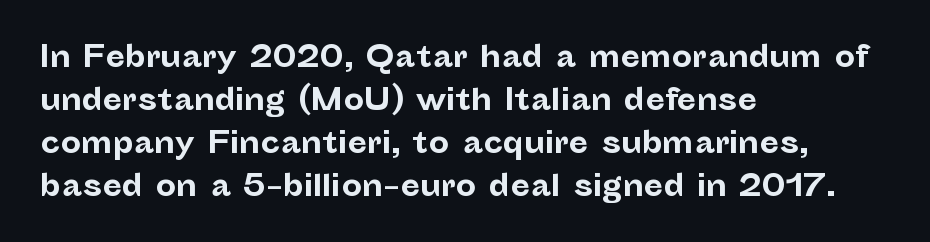
{"serif": "no", "italic": "no", "bold": "yes", "weight": "bold", "width": "normal", "stroke_contrast": "low", "x_height": "medium", "monospaced": "no", "underline": "no", "align": "left", "line_spacing": "normal", "line_spacing_ratio": 1.48, "letter_spacing": "normal", "letter_spacing_em": 0.0, "glyph_px": 29}
